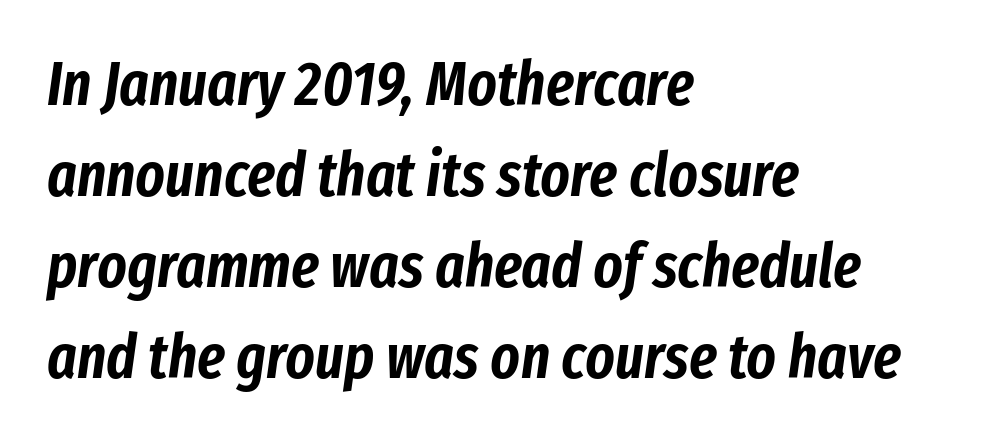
Glyph-to-glyph distance matches everyday printed text. Descender tails drop into unmarked territory. The letters advance in unequal steps, a hallmark of proportional type. One-word summary of the alignment: left. The lettering tilts uniformly, giving the passage an italic look. The rows are spaced the way most documents space them.
